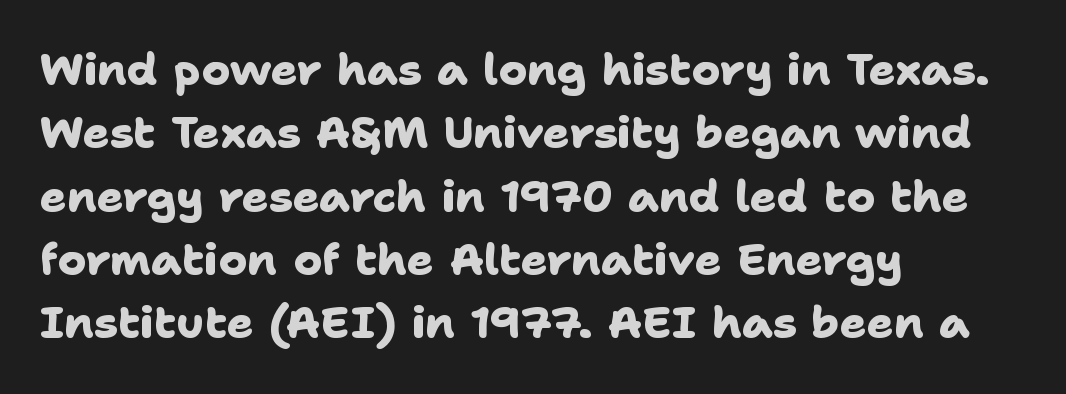
The image shows 44 px heavy sans-serif type; set left-aligned, normal line spacing (1.44x), normal letter spacing, not underlined; low stroke contrast and a medium x-height.
